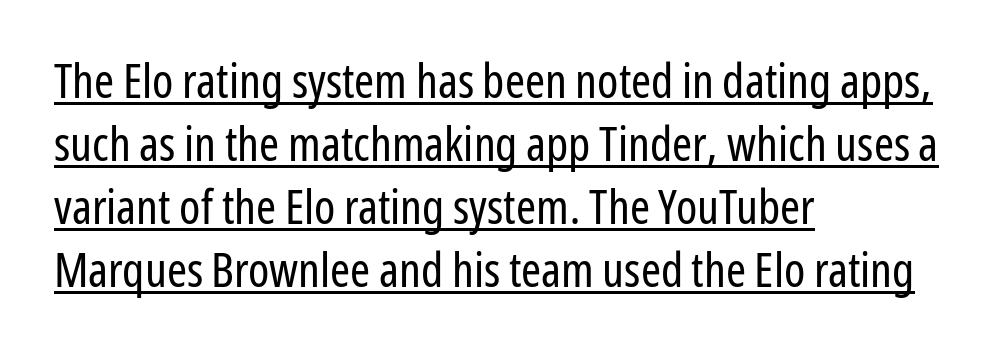
Q: Is the text bold? A: No.
Q: Is the text italic (slanted)? A: No, it is upright.
Q: Is the typeface a serif or a sans-serif typeface? A: Sans-serif.
Q: Is the text underlined? A: Yes.
Q: How is the paragraph aligned? A: Left-aligned.
Q: Is the spacing between letters normal or unusually wide? A: Normal.
Q: Is the spacing between lines tight, normal or loose? A: Normal.
Q: Width (condensed, normal, or wide)? A: Condensed.
Q: Stroke contrast? A: Low.
Q: x-height? A: Medium.
Q: Monospaced? A: No.
